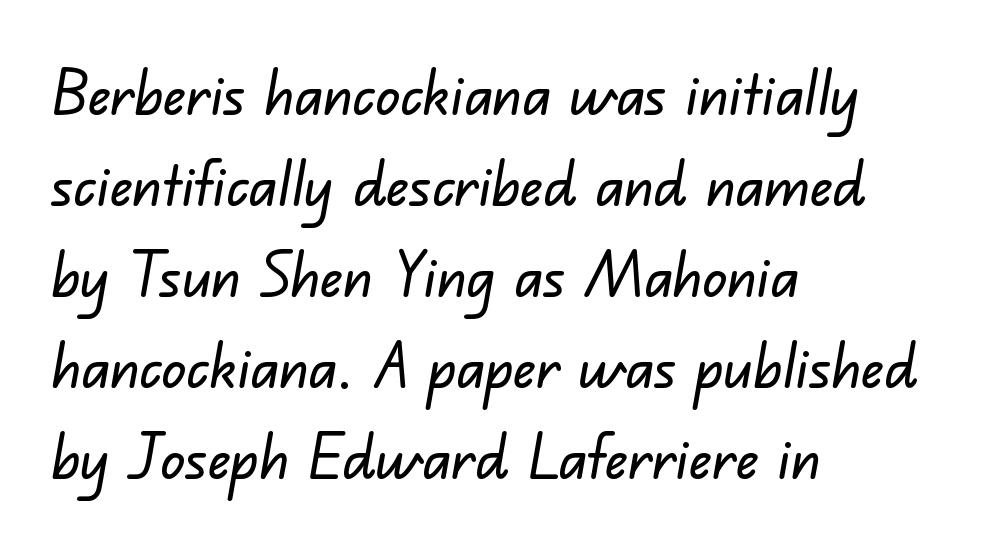
The image shows 61 px sans-serif type; set left-aligned, normal line spacing (1.49x), normal letter spacing, not underlined; low stroke contrast and a small x-height.
